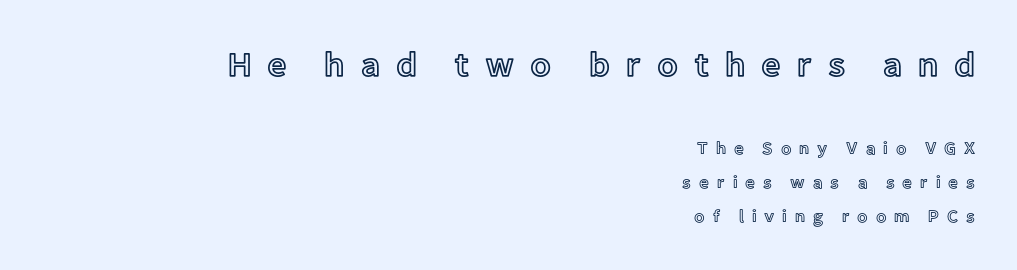
{"italic": "no", "width": "normal", "x_height": "medium", "monospaced": "no", "underline": "no", "align": "right", "line_spacing": "loose", "line_spacing_ratio": 2.0, "letter_spacing": "wide", "letter_spacing_em": 0.46, "larger_block": "first", "size_ratio": 2.0, "glyph_px": 34}
